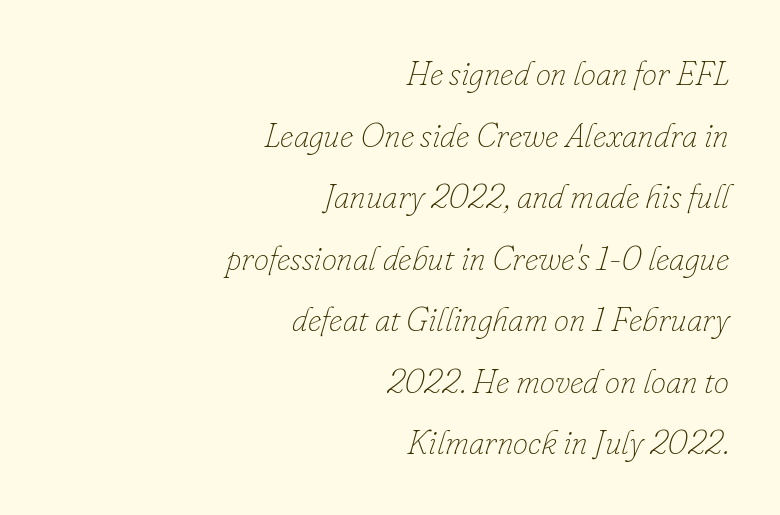
The image shows 34 px thin type, italic (leaning right); set right-aligned, line spacing 1.81x, normal letter spacing, not underlined; low stroke contrast and a small x-height.
